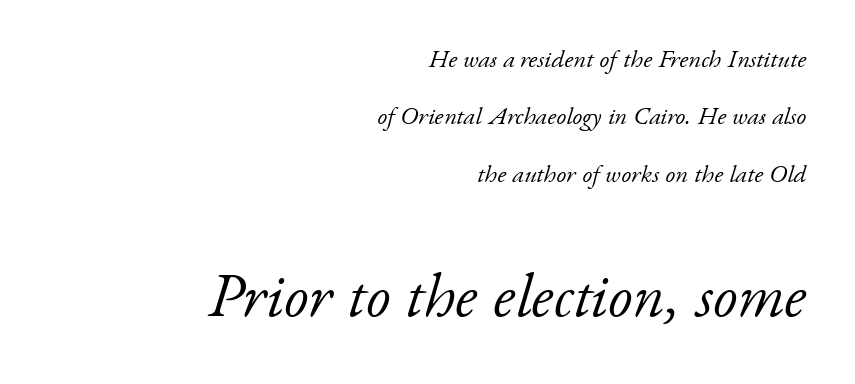
Q: Is the text bold? A: No.
Q: Is the text italic (slanted)? A: Yes, it leans right by about 17 degrees.
Q: Is the typeface a serif or a sans-serif typeface? A: Serif.
Q: Is the text underlined? A: No.
Q: How is the paragraph aligned? A: Right-aligned.
Q: Is the spacing between letters normal or unusually wide? A: Normal.
Q: Is the spacing between lines tight, normal or loose? A: Loose.
Q: Which block of text is set in a larger size, the first (top) or the second (bottom)? A: The second (bottom) one.
Q: Width (condensed, normal, or wide)? A: Normal.
Q: Stroke contrast? A: Low.
Q: x-height? A: Small.
Q: Monospaced? A: No.
